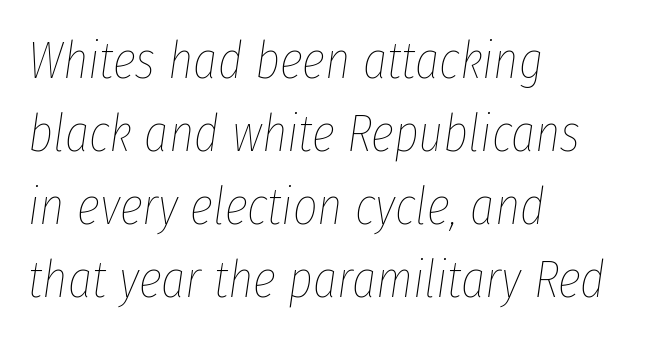
{"italic": "yes", "lean": "right", "slant_degrees": 8, "bold": "no", "weight": "thin", "width": "condensed", "stroke_contrast": "low", "x_height": "medium", "monospaced": "no", "underline": "no", "align": "left", "line_spacing": "normal", "line_spacing_ratio": 1.38, "letter_spacing": "normal", "letter_spacing_em": 0.0, "glyph_px": 53}
